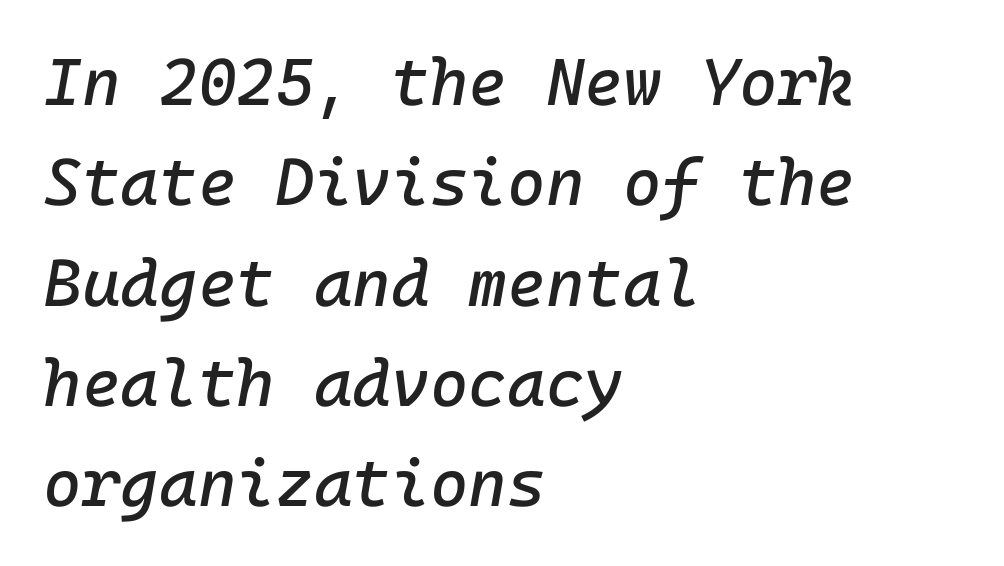
Casual observation: everything's shoved over to the left. Successive baselines arrive at the customary interval. The font's italic variant was chosen for this text. Is the letter spacing exaggerated? No — it looks like the ordinary default. Words float on clear page, feet unadorned.
